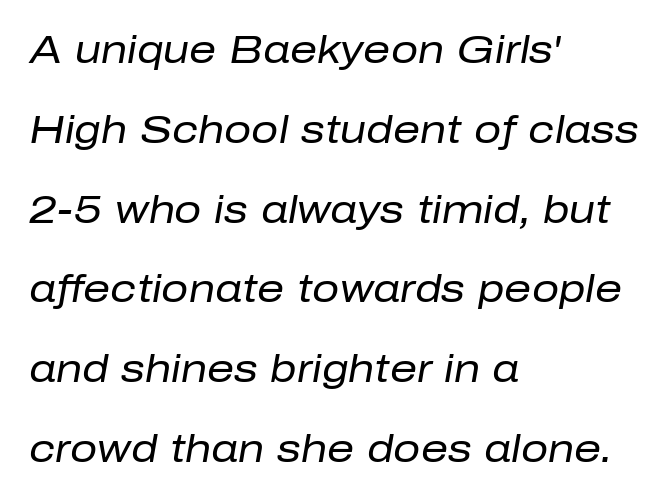
Q: Is the text bold? A: No.
Q: Is the text italic (slanted)? A: Yes, it leans right by about 10 degrees.
Q: Is the text underlined? A: No.
Q: How is the paragraph aligned? A: Left-aligned.
Q: Is the spacing between letters normal or unusually wide? A: Normal.
Q: Is the spacing between lines tight, normal or loose? A: Loose.
Q: Width (condensed, normal, or wide)? A: Normal.
Q: Stroke contrast? A: Low.
Q: x-height? A: Medium.
Q: Monospaced? A: No.
